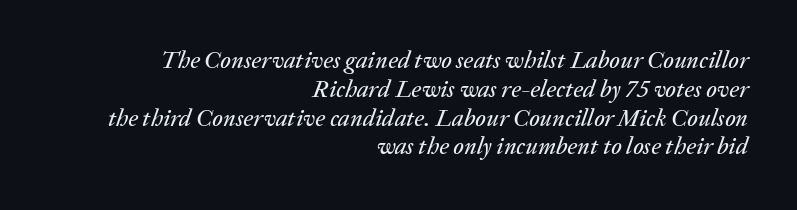
{"italic": "yes", "lean": "right", "slant_degrees": 20, "underline": "no", "align": "right", "line_spacing_ratio": 1.2, "letter_spacing": "normal", "letter_spacing_em": 0.0, "glyph_px": 24}
